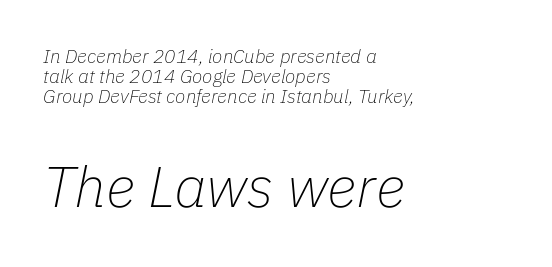
The image shows 57 px thin type, italic (leaning right); set left-aligned, tight line spacing (1.05x), normal letter spacing, not underlined; the second (bottom) block is 3.0x larger; low stroke contrast and a medium x-height.
